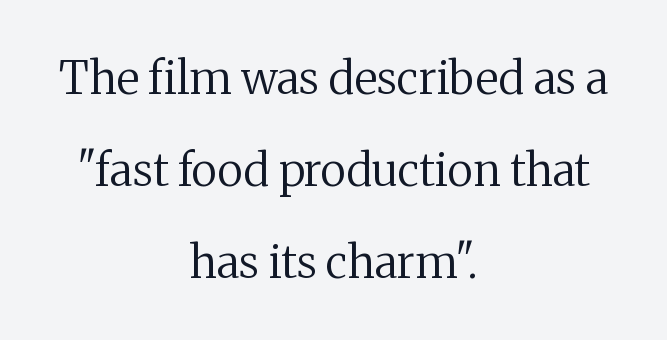
The image shows 45 px regular-weight serif type, upright; set centered, loose line spacing (2.04x), normal letter spacing, not underlined; medium stroke contrast and a medium x-height.
